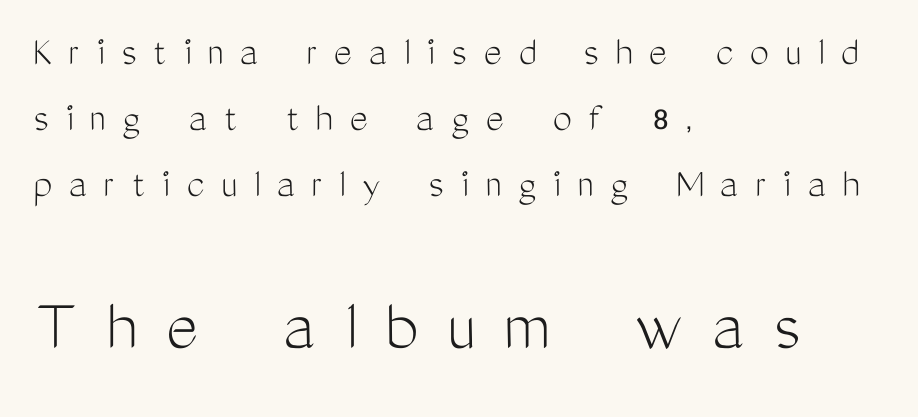
Q: Is the text bold? A: No.
Q: Is the text italic (slanted)? A: No, it is upright.
Q: Is the typeface a serif or a sans-serif typeface? A: Sans-serif.
Q: Is the text underlined? A: No.
Q: How is the paragraph aligned? A: Left-aligned.
Q: Is the spacing between letters normal or unusually wide? A: Unusually wide.
Q: Is the spacing between lines tight, normal or loose? A: Normal.
Q: Which block of text is set in a larger size, the first (top) or the second (bottom)? A: The second (bottom) one.
Q: Width (condensed, normal, or wide)? A: Condensed.
Q: Stroke contrast? A: Medium.
Q: x-height? A: Medium.
Q: Monospaced? A: No.
